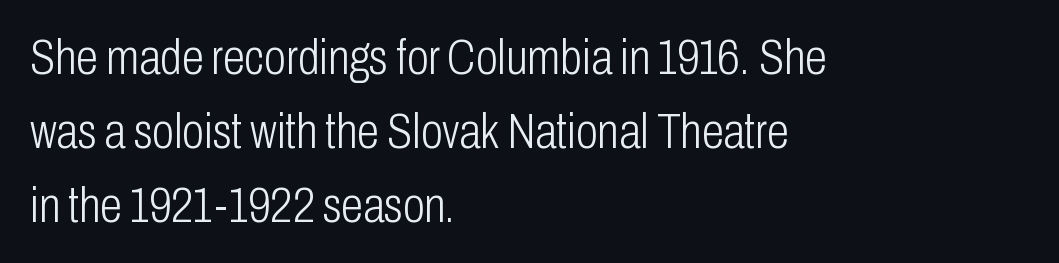
Quick note: underline off. Upright lettering throughout. The rendering anchors every line to the left-hand side. Between one letter and the next there's only the usual sliver of space. Nothing heavy about these letters — not bold at all. What kind of face is this? One without serifs — a sans.
